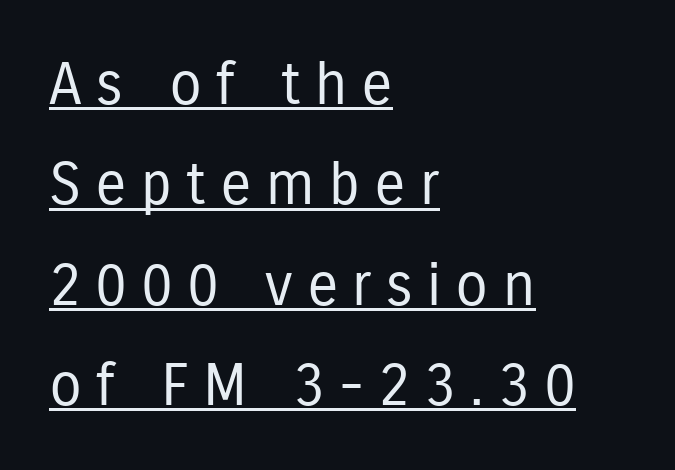
Underlined type. The face used here is proportionally spaced, like ordinary book or web type. There is plenty of visible air inserted between adjacent glyphs. The typesetting does not lean heavy: it is not bold.
